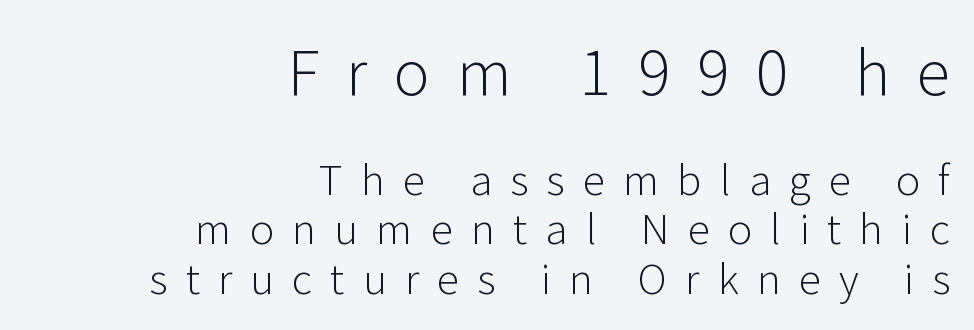
Q: Is the text bold? A: No.
Q: Is the text italic (slanted)? A: No, it is upright.
Q: Is the typeface a serif or a sans-serif typeface? A: Sans-serif.
Q: Is the text underlined? A: No.
Q: How is the paragraph aligned? A: Right-aligned.
Q: Is the spacing between letters normal or unusually wide? A: Unusually wide.
Q: Which block of text is set in a larger size, the first (top) or the second (bottom)? A: The first (top) one.
Q: Width (condensed, normal, or wide)? A: Normal.
Q: Stroke contrast? A: Low.
Q: x-height? A: Medium.
Q: Monospaced? A: No.
